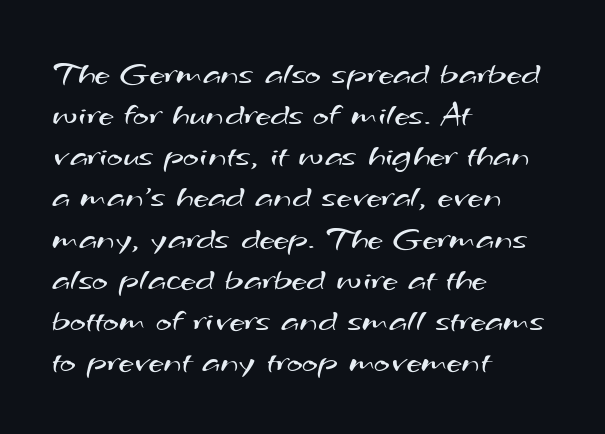
Q: Is the text bold? A: No.
Q: Is the typeface a serif or a sans-serif typeface? A: Sans-serif.
Q: Is the text underlined? A: No.
Q: How is the paragraph aligned? A: Left-aligned.
Q: Is the spacing between letters normal or unusually wide? A: Normal.
Q: Width (condensed, normal, or wide)? A: Wide.
Q: Stroke contrast? A: Medium.
Q: x-height? A: Small.
Q: Monospaced? A: No.
